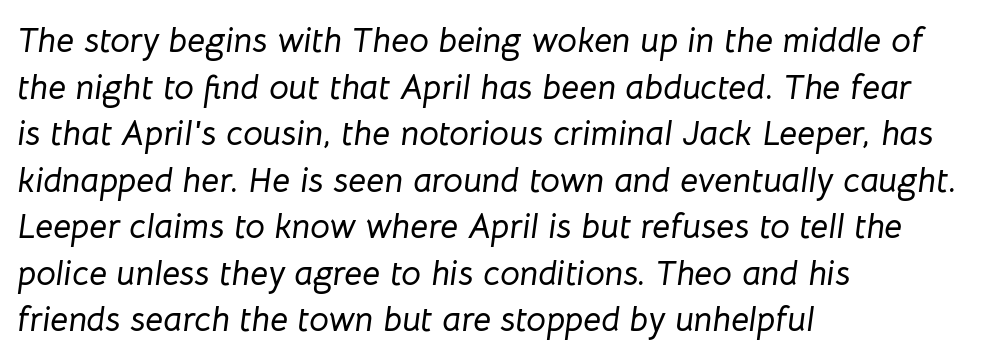
The rendering uses natural spacing where letterforms have individual widths. In CSS terms this would be text-align: left. Lines of text with bare space underneath. Slanted lettering throughout. What's the leading like? Ordinary, nothing unusual. Nobody touched the tracking dial on this one.
